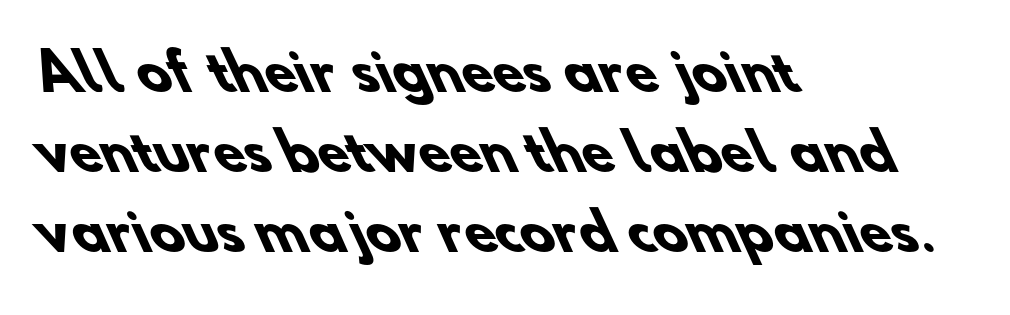
{"serif": "no", "bold": "yes", "weight": "heavy", "width": "normal", "stroke_contrast": "low", "x_height": "small", "monospaced": "no", "underline": "no", "align": "left", "line_spacing": "normal", "line_spacing_ratio": 1.57, "letter_spacing": "normal", "letter_spacing_em": 0.0, "glyph_px": 51}
